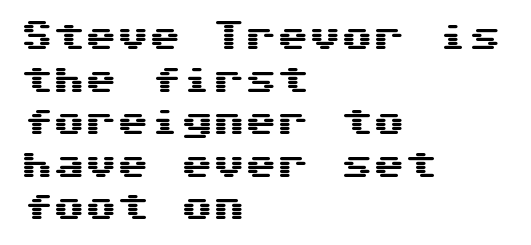
Each line starts at the same left margin while the right side varies. Nope, not italic — everything's standing straight. These lines are rendered in a fixed-pitch font. Between one letter and the next there's only the usual sliver of space. The words here are not underlined.
